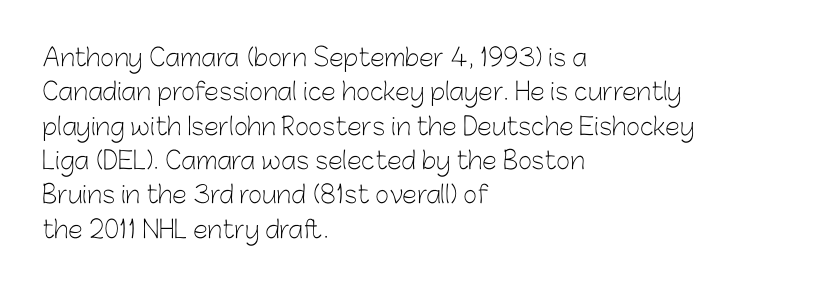
Q: Is the text bold? A: No.
Q: Is the text italic (slanted)? A: No, it is upright.
Q: Is the text underlined? A: No.
Q: How is the paragraph aligned? A: Left-aligned.
Q: Is the spacing between letters normal or unusually wide? A: Normal.
Q: Is the spacing between lines tight, normal or loose? A: Normal.
